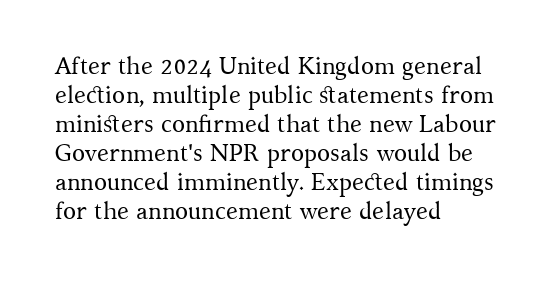
Q: Is the text bold? A: No.
Q: Is the text italic (slanted)? A: No, it is upright.
Q: Is the text underlined? A: No.
Q: How is the paragraph aligned? A: Left-aligned.
Q: Is the spacing between letters normal or unusually wide? A: Normal.
